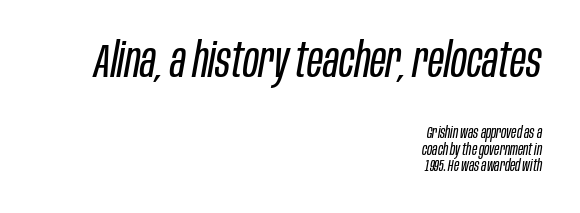
Q: Is the text bold? A: No.
Q: Is the text italic (slanted)? A: Yes, it leans right by about 10 degrees.
Q: Is the text underlined? A: No.
Q: How is the paragraph aligned? A: Right-aligned.
Q: Is the spacing between letters normal or unusually wide? A: Normal.
Q: Is the spacing between lines tight, normal or loose? A: Tight.
Q: Which block of text is set in a larger size, the first (top) or the second (bottom)? A: The first (top) one.
Q: Width (condensed, normal, or wide)? A: Condensed.
Q: Stroke contrast? A: Low.
Q: x-height? A: Large.
Q: Monospaced? A: No.
